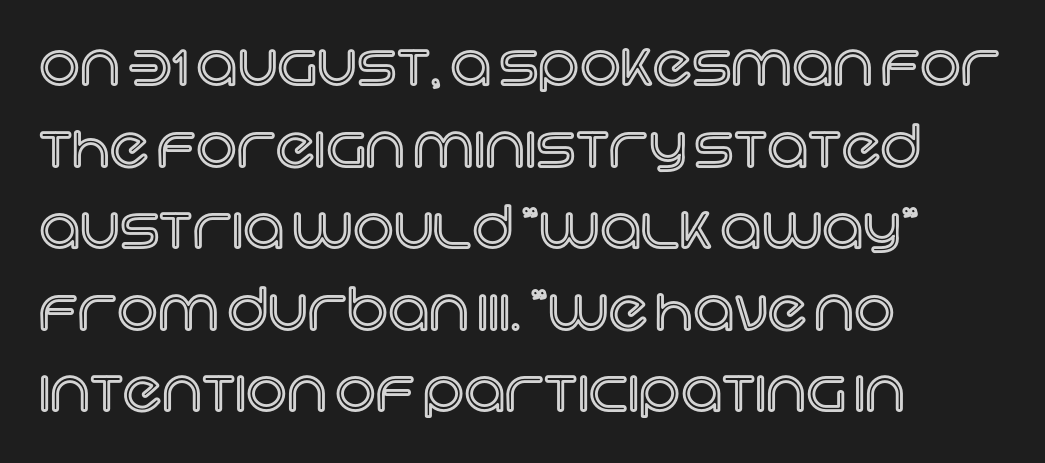
The image shows 57 px text type, upright; set left-aligned, normal line spacing (1.43x), normal letter spacing, not underlined; a large x-height.
